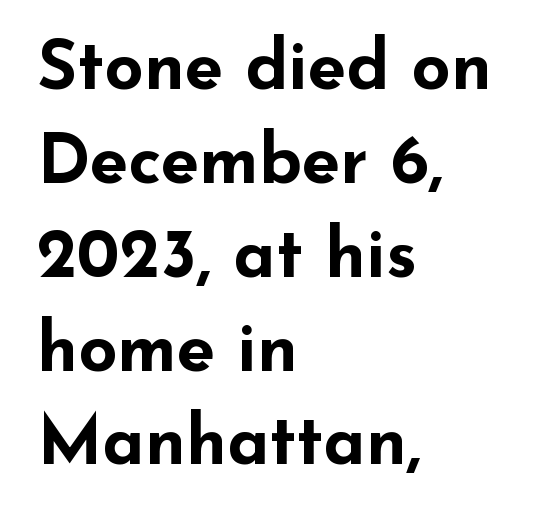
Q: Is the text bold? A: Yes.
Q: Is the text italic (slanted)? A: No, it is upright.
Q: Is the typeface a serif or a sans-serif typeface? A: Sans-serif.
Q: Is the text underlined? A: No.
Q: How is the paragraph aligned? A: Left-aligned.
Q: Is the spacing between letters normal or unusually wide? A: Normal.
Q: Is the spacing between lines tight, normal or loose? A: Normal.
Q: Width (condensed, normal, or wide)? A: Wide.
Q: Stroke contrast? A: Low.
Q: x-height? A: Small.
Q: Monospaced? A: No.
